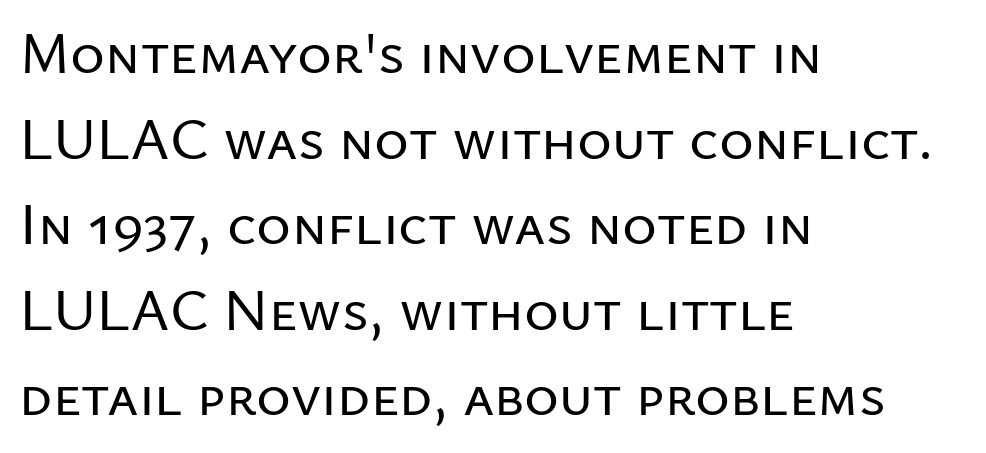
Q: Is the text italic (slanted)? A: No, it is upright.
Q: Is the typeface a serif or a sans-serif typeface? A: Sans-serif.
Q: Is the text underlined? A: No.
Q: How is the paragraph aligned? A: Left-aligned.
Q: Is the spacing between letters normal or unusually wide? A: Normal.
Q: Is the spacing between lines tight, normal or loose? A: Normal.
Q: Width (condensed, normal, or wide)? A: Normal.
Q: Stroke contrast? A: Low.
Q: x-height? A: Medium.
Q: Monospaced? A: No.
